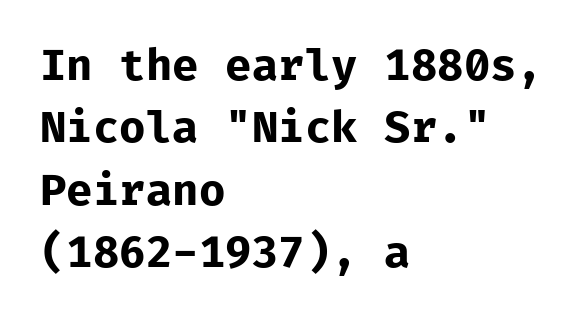
Ordinary non-slanted type is in use. Serif or sans? Sans — the stroke terminals are bare. A clean baseline with only descenders dipping below it. Compared with an ordinary text face, these strokes are far heavier — a full bold. Standard letterfit; no display-style spreading of the glyphs.
